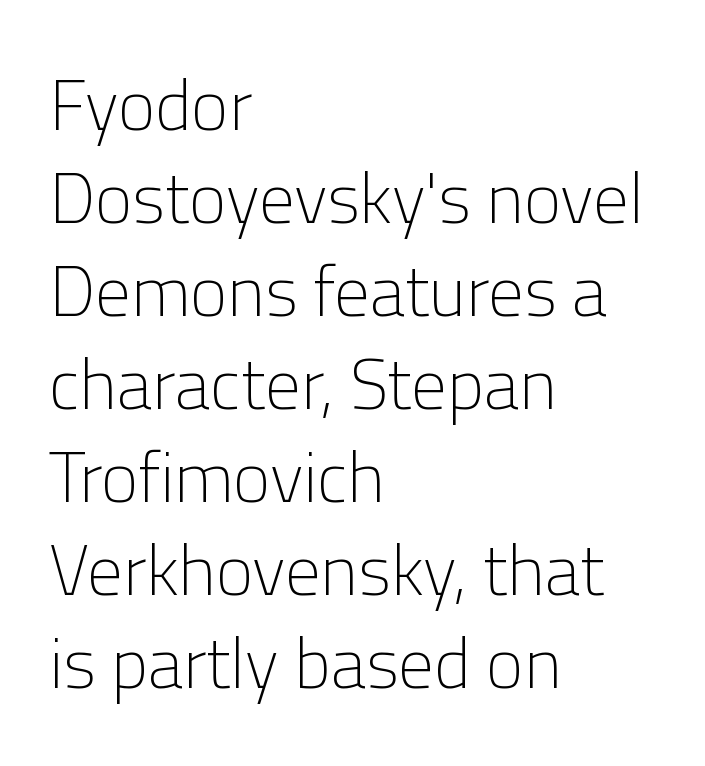
Q: Is the text bold? A: No.
Q: Is the text italic (slanted)? A: No, it is upright.
Q: Is the typeface a serif or a sans-serif typeface? A: Sans-serif.
Q: Is the text underlined? A: No.
Q: How is the paragraph aligned? A: Left-aligned.
Q: Is the spacing between letters normal or unusually wide? A: Normal.
Q: Is the spacing between lines tight, normal or loose? A: Normal.
Q: Width (condensed, normal, or wide)? A: Normal.
Q: Stroke contrast? A: Low.
Q: x-height? A: Medium.
Q: Monospaced? A: No.
